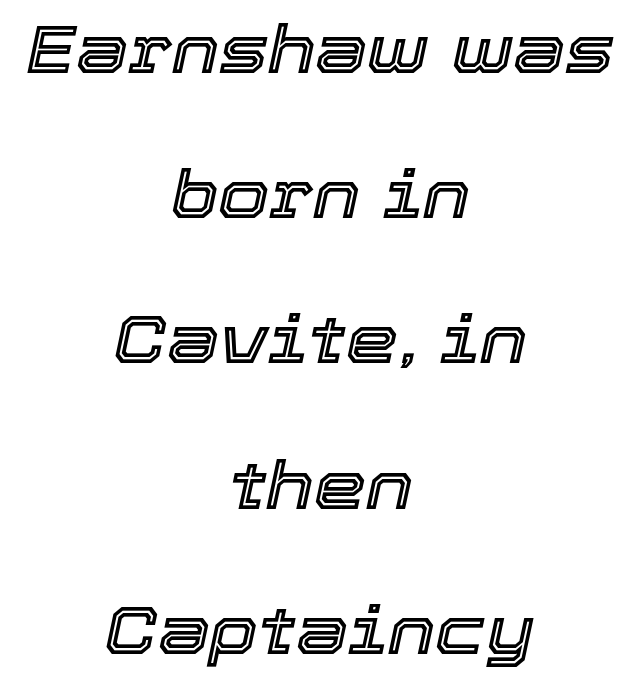
Does the leading feel generous? Absolutely, it's lavish. Bare-footed words on every line. Glyph-to-glyph distance matches everyday printed text. Looking at the ascenders, they clearly lean. Layout note: lines centered. This sample has the flowing, uneven cadence of proportional lettering.
